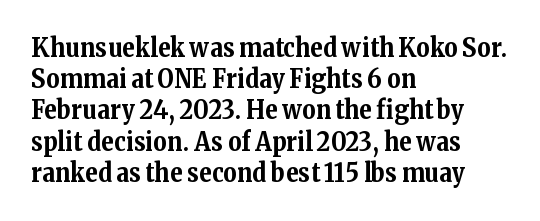
A typesetter would mark this as roman, not italic. The face used here is rendered with its standard letterfit. As a designer I'd log this as weight 700, bold. Underlining? Definitely not there. The text block is weighted toward the left margin, trailing off unevenly rightward.
